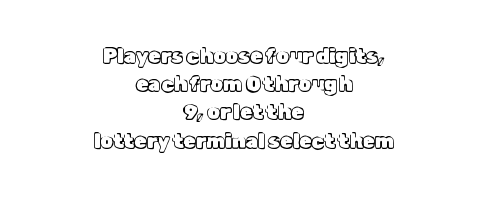
The image shows 20 px text type, upright; set centered, normal line spacing (1.41x), normal letter spacing, not underlined.
